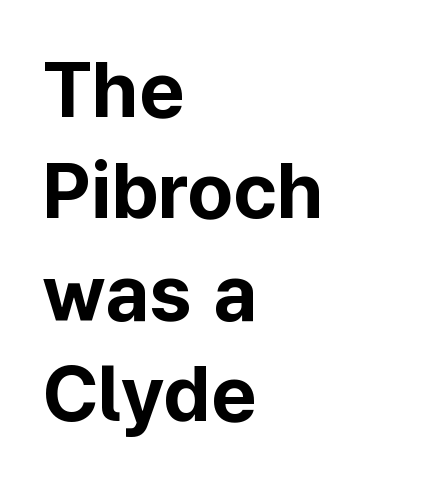
Q: Is the text bold? A: Yes.
Q: Is the text italic (slanted)? A: No, it is upright.
Q: Is the typeface a serif or a sans-serif typeface? A: Sans-serif.
Q: Is the text underlined? A: No.
Q: How is the paragraph aligned? A: Left-aligned.
Q: Is the spacing between letters normal or unusually wide? A: Normal.
Q: Is the spacing between lines tight, normal or loose? A: Normal.
Q: Width (condensed, normal, or wide)? A: Normal.
Q: Stroke contrast? A: Low.
Q: x-height? A: Medium.
Q: Monospaced? A: No.
